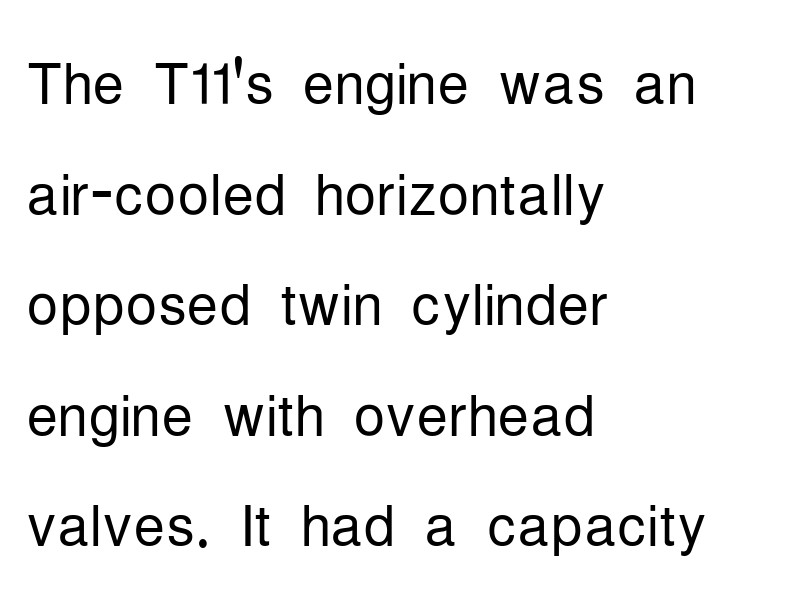
Q: Is the text bold? A: No.
Q: Is the text italic (slanted)? A: No, it is upright.
Q: Is the typeface a serif or a sans-serif typeface? A: Sans-serif.
Q: Is the text underlined? A: No.
Q: How is the paragraph aligned? A: Left-aligned.
Q: Is the spacing between letters normal or unusually wide? A: Normal.
Q: Is the spacing between lines tight, normal or loose? A: Normal.
Q: Width (condensed, normal, or wide)? A: Condensed.
Q: Stroke contrast? A: Low.
Q: x-height? A: Medium.
Q: Monospaced? A: No.
